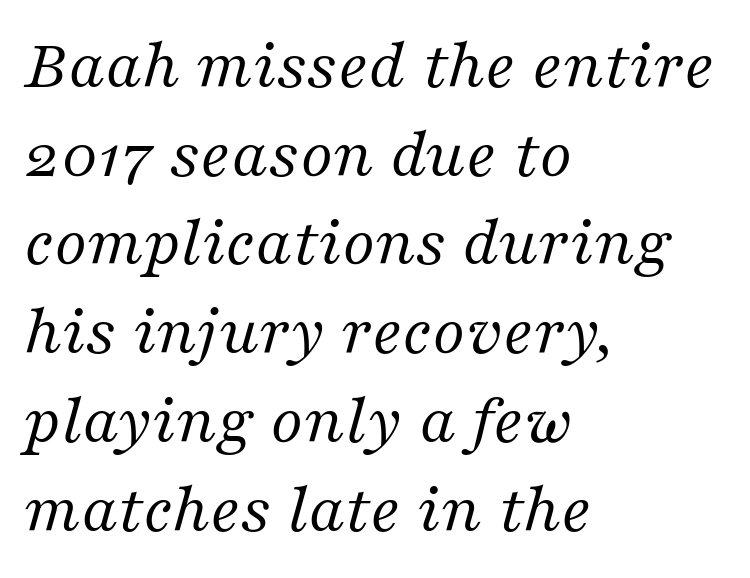
{"serif": "yes", "italic": "yes", "lean": "right", "slant_degrees": 16, "bold": "no", "weight": "regular", "width": "normal", "stroke_contrast": "medium", "x_height": "medium", "monospaced": "no", "underline": "no", "align": "left", "line_spacing": "normal", "line_spacing_ratio": 1.25, "letter_spacing": "normal", "letter_spacing_em": 0.0, "glyph_px": 71}
